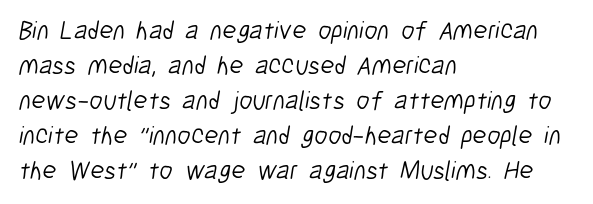
The image shows 26 px text type; set left-aligned, normal line spacing (1.35x), normal letter spacing, not underlined.
